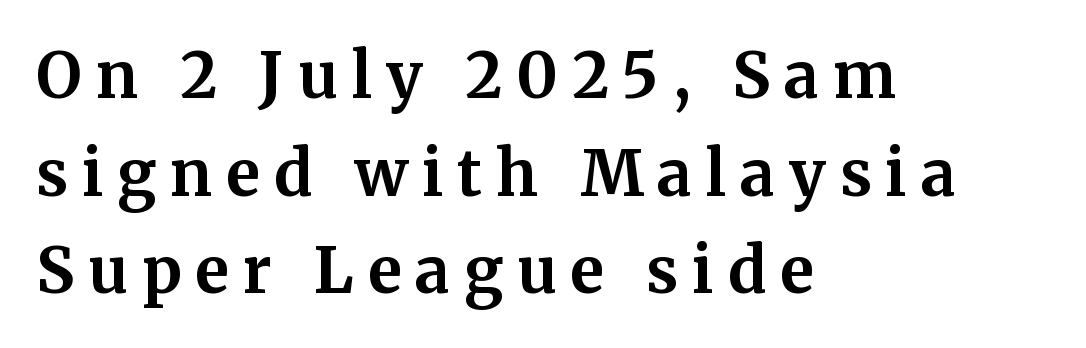
{"serif": "yes", "italic": "no", "bold": "yes", "weight": "bold", "width": "normal", "stroke_contrast": "medium", "x_height": "medium", "monospaced": "no", "underline": "no", "align": "left", "line_spacing": "normal", "line_spacing_ratio": 1.55, "letter_spacing": "wide", "letter_spacing_em": 0.22, "glyph_px": 63}
